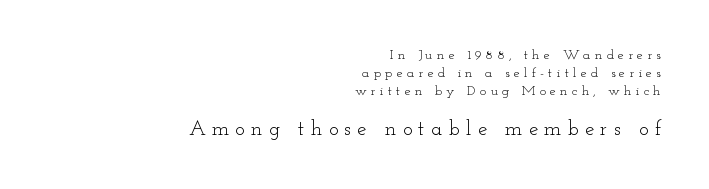
Is this a heavy cut? Hardly; it is regular or lighter. Students, observe: this is what conventionally led text looks like. Layout note: lines flush right. Look at the tracking — it's clearly loosened, letters drifting apart. The following chunk of copy outweighs the initial chunk in type size. The string is rendered with underlining switched off.
